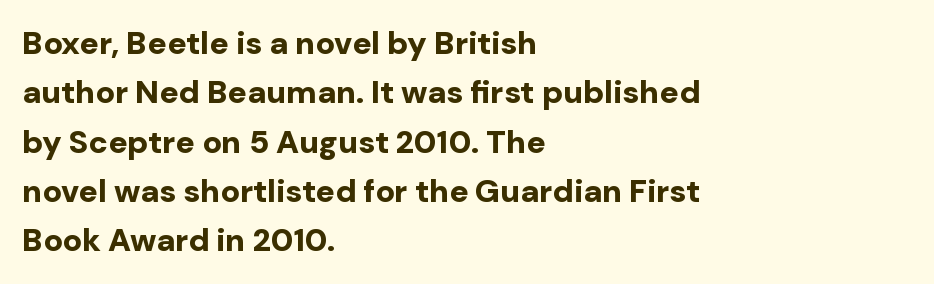
Q: Is the text bold? A: Yes.
Q: Is the text italic (slanted)? A: No, it is upright.
Q: Is the typeface a serif or a sans-serif typeface? A: Sans-serif.
Q: Is the text underlined? A: No.
Q: How is the paragraph aligned? A: Left-aligned.
Q: Is the spacing between letters normal or unusually wide? A: Normal.
Q: Is the spacing between lines tight, normal or loose? A: Normal.
Q: Width (condensed, normal, or wide)? A: Normal.
Q: Stroke contrast? A: Low.
Q: x-height? A: Medium.
Q: Monospaced? A: No.
